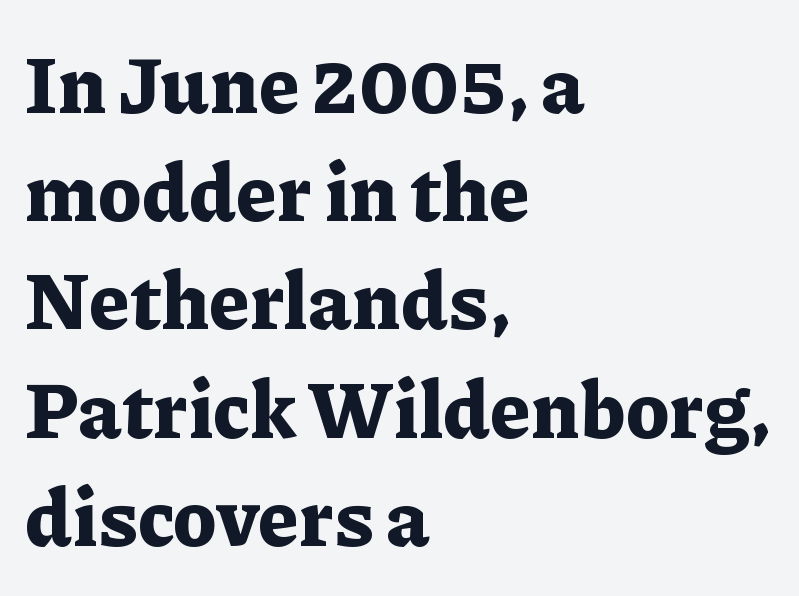
Rendered with straight, roman letterforms. Horizontal alignment here is leftward, the default for most running prose. The font family rendered here belongs to the serif group. The passage shown is typed in a proportional face where columns would drift. The face used here is rendered with its standard letterfit. Heft: maximum for text — a bold.
